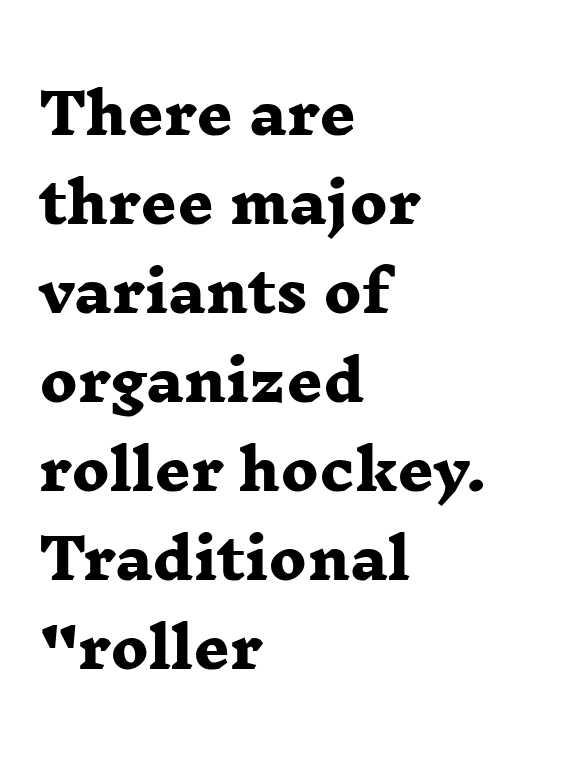
{"serif": "yes", "bold": "yes", "weight": "heavy", "width": "wide", "stroke_contrast": "low", "x_height": "medium", "monospaced": "no", "underline": "no", "align": "left", "line_spacing": "normal", "line_spacing_ratio": 1.59, "letter_spacing": "normal", "letter_spacing_em": 0.0, "glyph_px": 56}
